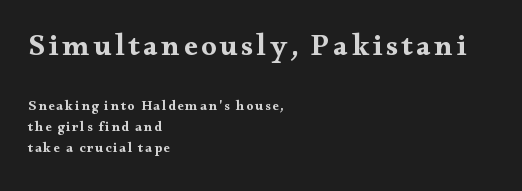
{"serif": "yes", "italic": "no", "bold": "yes", "weight": "bold", "width": "wide", "stroke_contrast": "medium", "x_height": "small", "monospaced": "no", "underline": "no", "align": "left", "line_spacing": "normal", "line_spacing_ratio": 1.5, "larger_block": "first", "size_ratio": 2.14, "glyph_px": 30}
